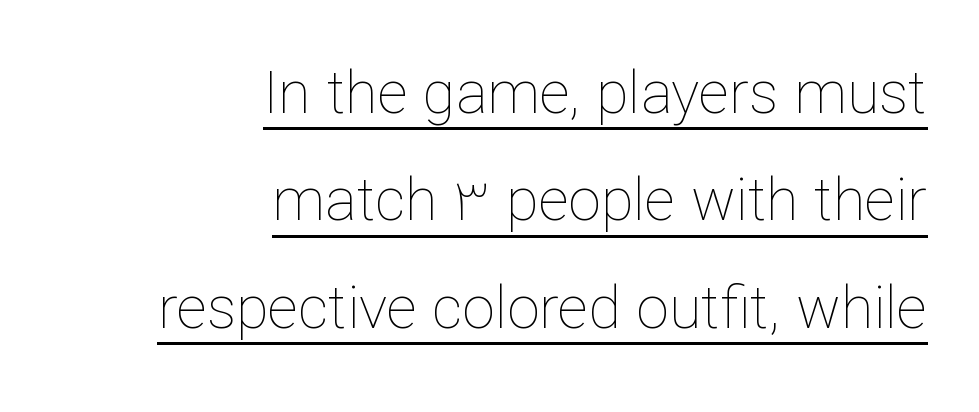
Q: Is the text bold? A: No.
Q: Is the text italic (slanted)? A: No, it is upright.
Q: Is the text underlined? A: Yes.
Q: How is the paragraph aligned? A: Right-aligned.
Q: Is the spacing between letters normal or unusually wide? A: Normal.
Q: Width (condensed, normal, or wide)? A: Normal.
Q: Stroke contrast? A: Low.
Q: x-height? A: Medium.
Q: Monospaced? A: No.
